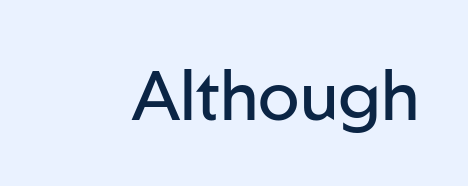
The image shows 69 px regular-weight sans-serif type, upright; set normal letter spacing, not underlined; low stroke contrast and a medium x-height.
